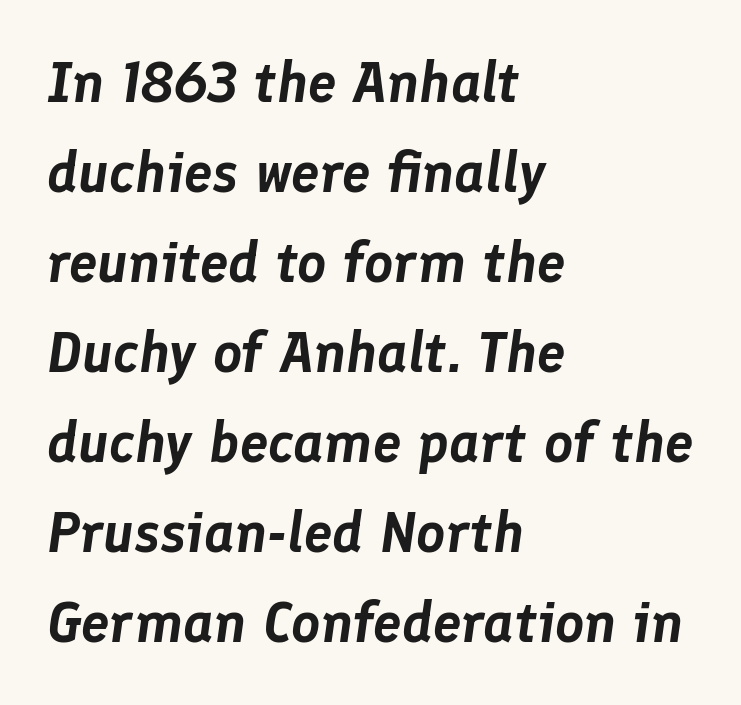
Does the copy run flush right? No — it runs flush left. Is there much room between lines? A standard amount, neither cramped nor airy. Type without underlining. The tracking reads as untouched default to a designer's eye. The rendering uses natural spacing where letterforms have individual widths.
